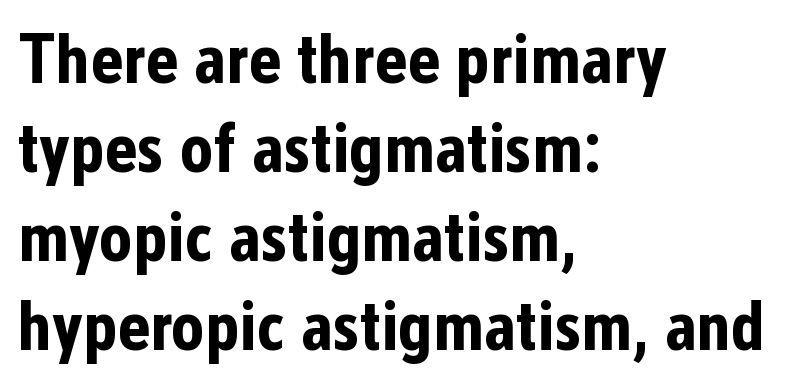
Q: Is the text bold? A: Yes.
Q: Is the text italic (slanted)? A: No, it is upright.
Q: Is the typeface a serif or a sans-serif typeface? A: Sans-serif.
Q: Is the text underlined? A: No.
Q: How is the paragraph aligned? A: Left-aligned.
Q: Is the spacing between letters normal or unusually wide? A: Normal.
Q: Is the spacing between lines tight, normal or loose? A: Normal.
Q: Width (condensed, normal, or wide)? A: Condensed.
Q: Stroke contrast? A: Low.
Q: x-height? A: Medium.
Q: Monospaced? A: No.
